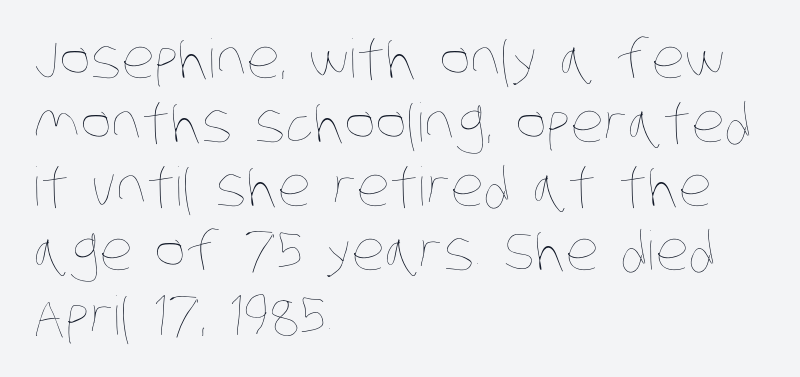
{"bold": "no", "weight": "thin", "width": "condensed", "stroke_contrast": "low", "x_height": "large", "monospaced": "no", "underline": "no", "align": "left", "line_spacing_ratio": 1.21, "letter_spacing": "normal", "letter_spacing_em": 0.0, "glyph_px": 53}
